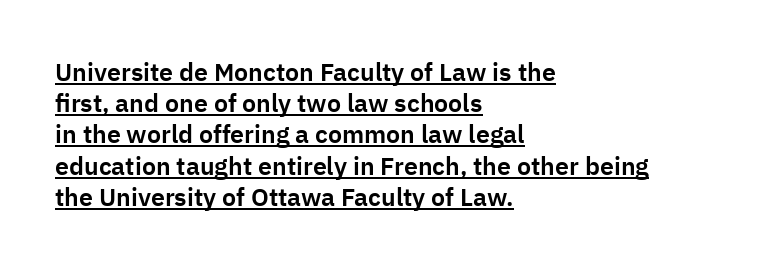
Each word holds together tightly as a unit, with standard inter-letter gaps. Posture: straight, roman, zero tilt. All the whitespace from short lines collects on the right. The glyphs are accompanied by a horizontal stroke just below them. Regular leading.
